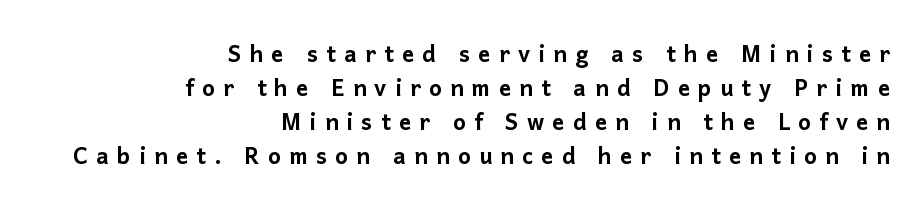
{"serif": "no", "italic": "no", "width": "normal", "stroke_contrast": "low", "x_height": "medium", "monospaced": "no", "underline": "no", "align": "right", "line_spacing": "tight", "line_spacing_ratio": 1.13, "letter_spacing": "wide", "letter_spacing_em": 0.27, "glyph_px": 30}
